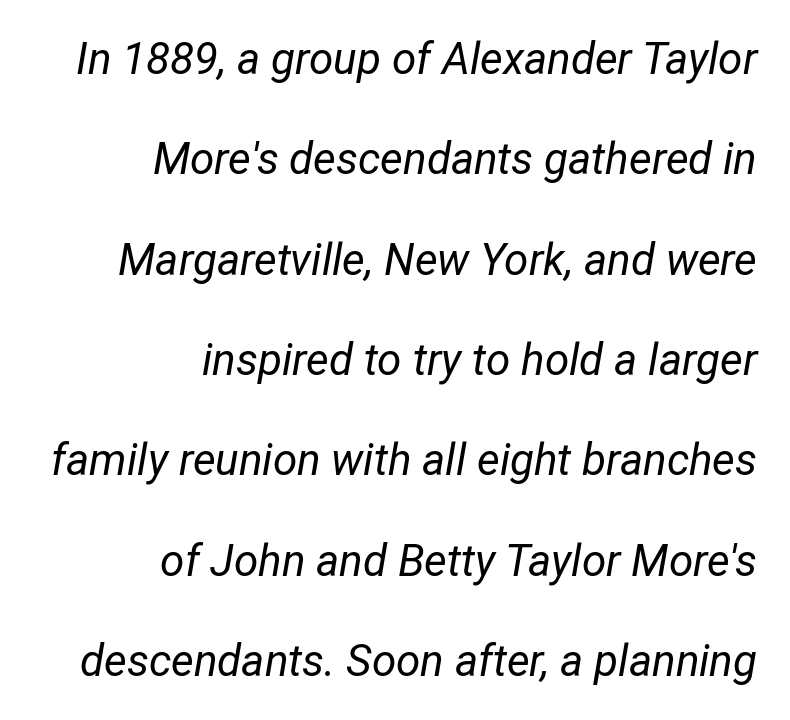
The image shows 44 px regular-weight, condensed type, italic (leaning right); set right-aligned, loose line spacing (2.28x), normal letter spacing, not underlined; low stroke contrast and a medium x-height.
